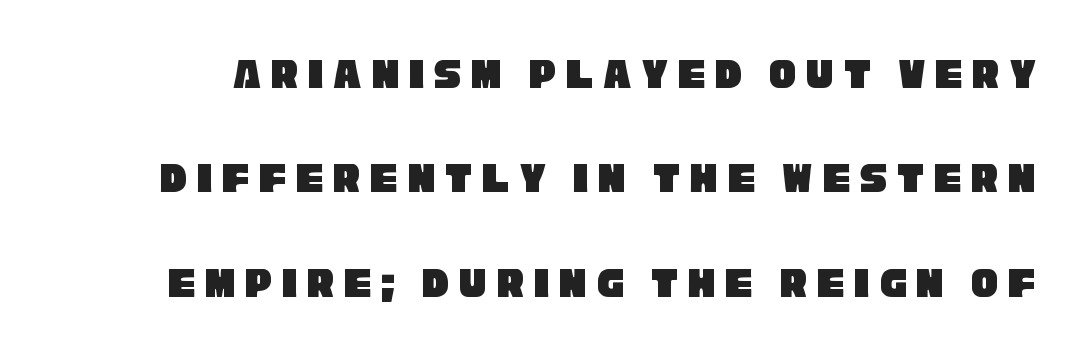
The type is letterspaced generously, with wide tracking. Stroke terminals: plain, sans-serif. Horizontal bands of white between lines are thick stripes. Plain, unruled lines of type.
